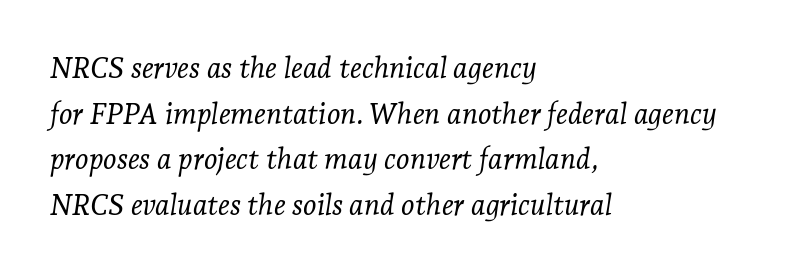
Q: Is the text bold? A: No.
Q: Is the text italic (slanted)? A: Yes, it leans right by about 7 degrees.
Q: Is the typeface a serif or a sans-serif typeface? A: Serif.
Q: Is the text underlined? A: No.
Q: How is the paragraph aligned? A: Left-aligned.
Q: Is the spacing between letters normal or unusually wide? A: Normal.
Q: Is the spacing between lines tight, normal or loose? A: Normal.
Q: Width (condensed, normal, or wide)? A: Normal.
Q: Stroke contrast? A: Low.
Q: x-height? A: Medium.
Q: Monospaced? A: No.
